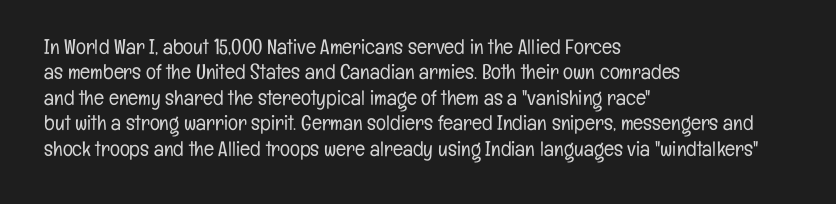
{"italic": "no", "bold": "no", "underline": "no", "align": "left", "line_spacing_ratio": 1.21, "letter_spacing": "normal", "letter_spacing_em": 0.0, "glyph_px": 21}
